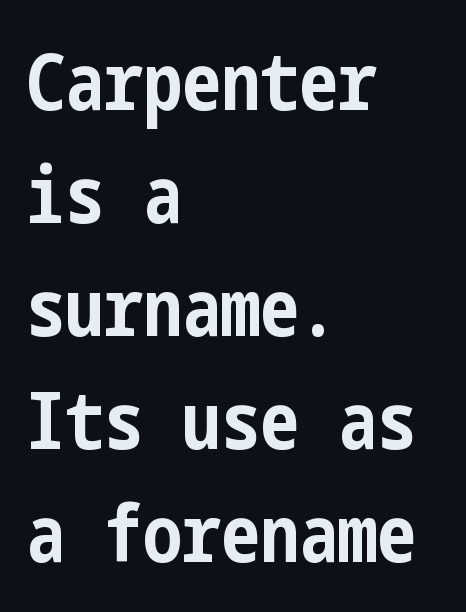
The image shows 78 px bold, condensed sans-serif type, upright; set left-aligned, normal line spacing (1.45x), normal letter spacing, not underlined; low stroke contrast and a medium x-height.
